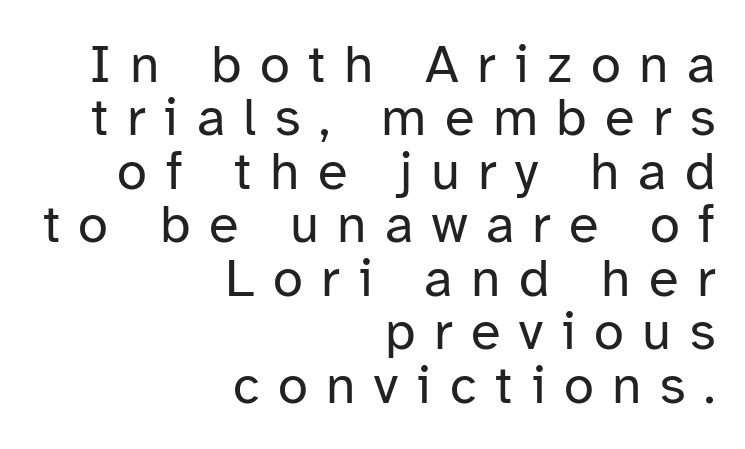
Q: Is the text bold? A: No.
Q: Is the text italic (slanted)? A: No, it is upright.
Q: Is the typeface a serif or a sans-serif typeface? A: Sans-serif.
Q: Is the text underlined? A: No.
Q: How is the paragraph aligned? A: Right-aligned.
Q: Is the spacing between letters normal or unusually wide? A: Unusually wide.
Q: Is the spacing between lines tight, normal or loose? A: Tight.
Q: Width (condensed, normal, or wide)? A: Normal.
Q: Stroke contrast? A: Low.
Q: x-height? A: Medium.
Q: Monospaced? A: No.
